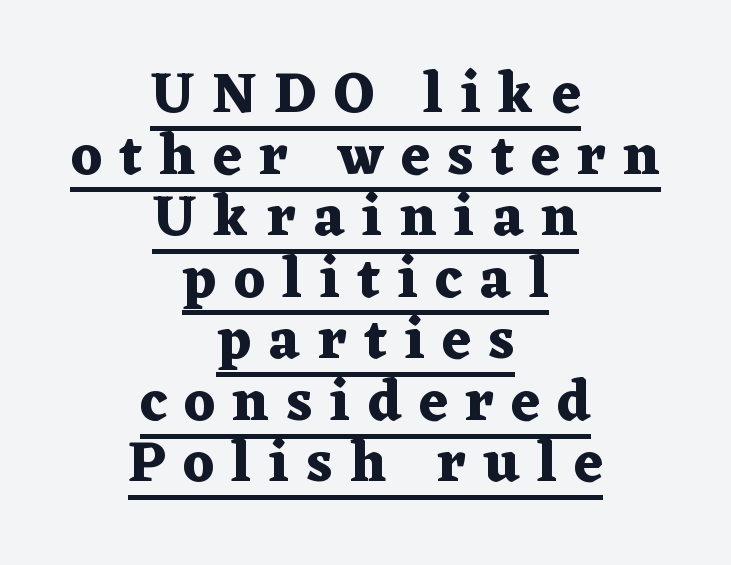
{"serif": "yes", "italic": "no", "bold": "yes", "weight": "heavy", "width": "wide", "stroke_contrast": "medium", "x_height": "medium", "monospaced": "no", "underline": "yes", "align": "center", "line_spacing": "tight", "line_spacing_ratio": 1.08, "letter_spacing": "wide", "letter_spacing_em": 0.31, "glyph_px": 57}
